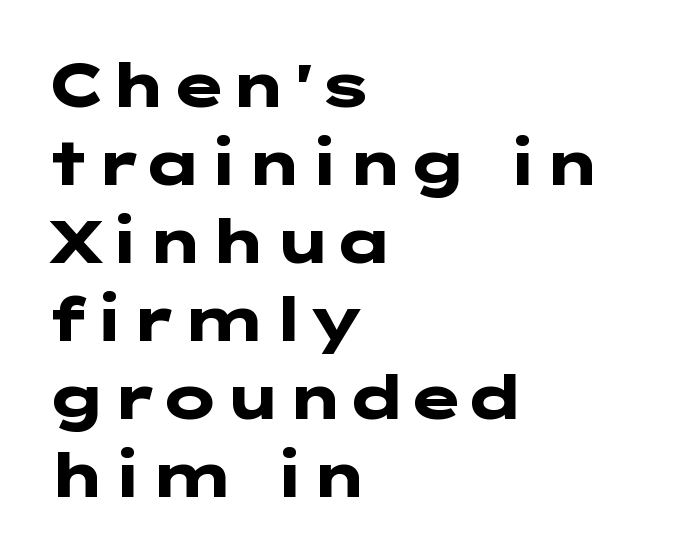
Q: Is the text bold? A: Yes.
Q: Is the text italic (slanted)? A: No, it is upright.
Q: Is the typeface a serif or a sans-serif typeface? A: Sans-serif.
Q: Is the text underlined? A: No.
Q: How is the paragraph aligned? A: Left-aligned.
Q: Is the spacing between letters normal or unusually wide? A: Normal.
Q: Is the spacing between lines tight, normal or loose? A: Normal.
Q: Width (condensed, normal, or wide)? A: Wide.
Q: Stroke contrast? A: Low.
Q: x-height? A: Medium.
